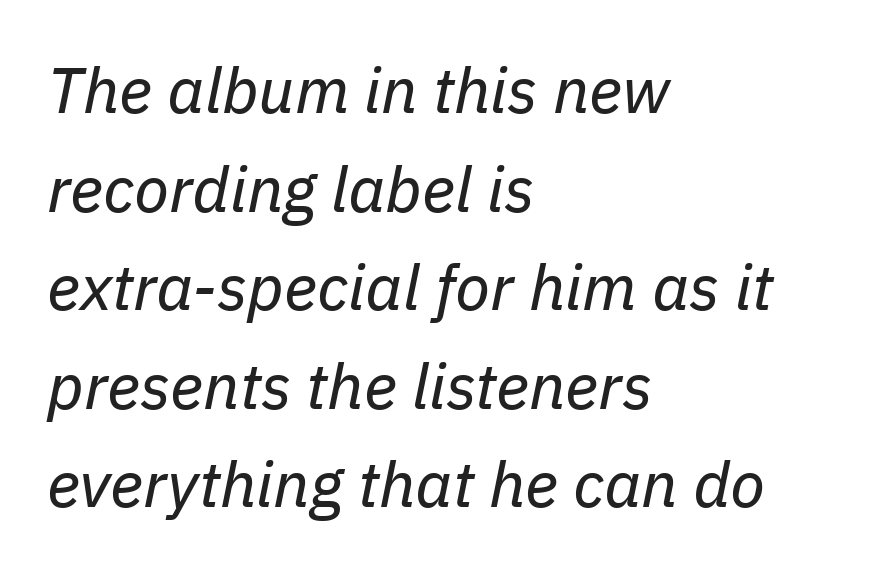
Rule under the text: the space is simply empty. The strokes carry an ordinary text weight at most. The passage shown is typed in a proportional face where columns would drift. These lines sit exactly where default settings would place them.
